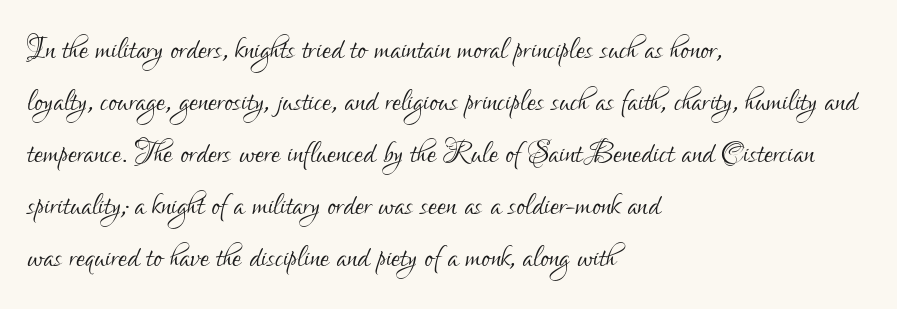
{"serif": "no", "bold": "no", "weight": "light", "width": "condensed", "stroke_contrast": "low", "x_height": "small", "monospaced": "no", "underline": "no", "align": "left", "line_spacing": "normal", "line_spacing_ratio": 1.3, "letter_spacing": "normal", "letter_spacing_em": 0.0, "glyph_px": 40}
